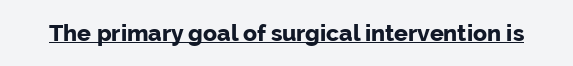
The image shows 23 px bold type, upright; set normal letter spacing, underlined.
